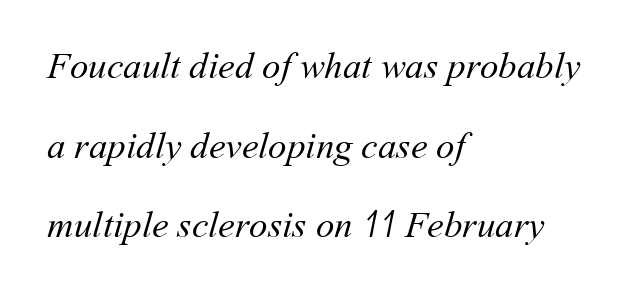
Q: Is the text bold? A: No.
Q: Is the text underlined? A: No.
Q: How is the paragraph aligned? A: Left-aligned.
Q: Is the spacing between letters normal or unusually wide? A: Normal.
Q: Is the spacing between lines tight, normal or loose? A: Loose.
Q: Width (condensed, normal, or wide)? A: Normal.
Q: Stroke contrast? A: Medium.
Q: x-height? A: Medium.
Q: Monospaced? A: No.
